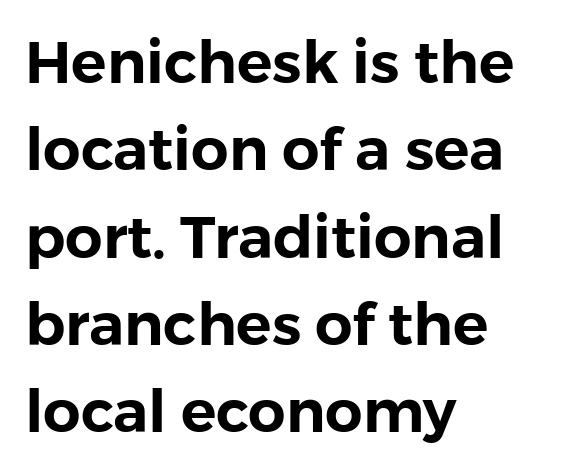
{"serif": "no", "italic": "no", "width": "normal", "stroke_contrast": "low", "x_height": "medium", "monospaced": "no", "underline": "no", "align": "left", "line_spacing": "normal", "line_spacing_ratio": 1.48, "letter_spacing": "normal", "letter_spacing_em": 0.0, "glyph_px": 59}
